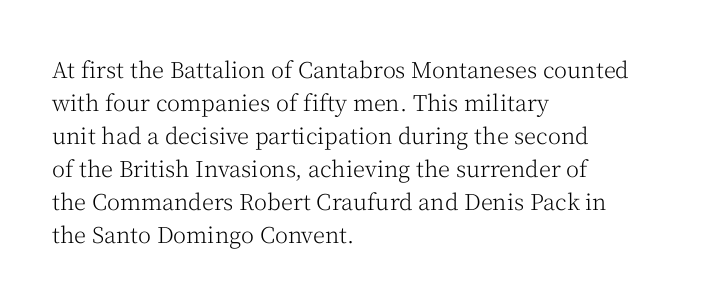
Q: Is the text bold? A: No.
Q: Is the text italic (slanted)? A: No, it is upright.
Q: Is the text underlined? A: No.
Q: How is the paragraph aligned? A: Left-aligned.
Q: Is the spacing between letters normal or unusually wide? A: Normal.
Q: Is the spacing between lines tight, normal or loose? A: Normal.
